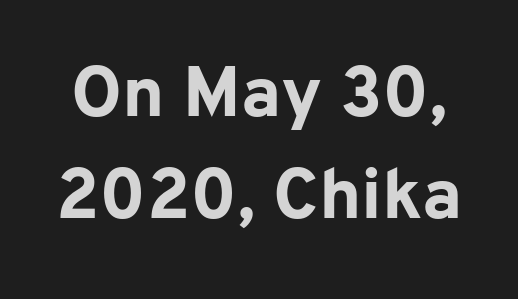
Nope, no serifs anywhere on these letters. Students, this is bold: see how much ink each stroke carries. Vertically, the passage feels balanced, rows spaced as you'd expect. Do the characters align in a grid? No, the font is proportional.
